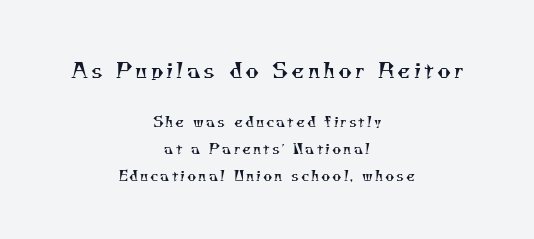
Q: Is the text bold? A: No.
Q: Is the text underlined? A: No.
Q: How is the paragraph aligned? A: Centered.
Q: Is the spacing between lines tight, normal or loose? A: Loose.
Q: Which block of text is set in a larger size, the first (top) or the second (bottom)? A: The first (top) one.
